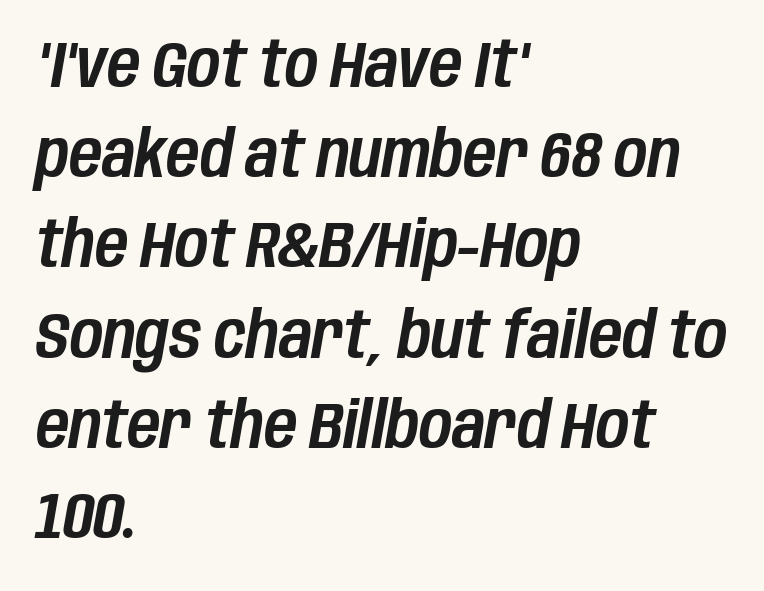
The image shows 64 px condensed type, italic (leaning right); set left-aligned, normal line spacing (1.41x), normal letter spacing, not underlined; low stroke contrast and a large x-height.
